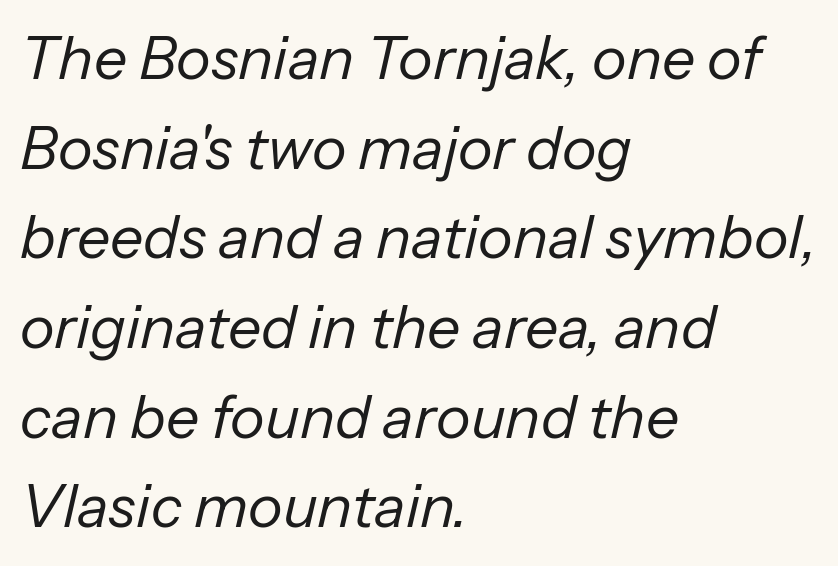
The image shows 59 px regular-weight type, italic (leaning right); set left-aligned, normal line spacing (1.52x), normal letter spacing, not underlined; low stroke contrast and a medium x-height.
